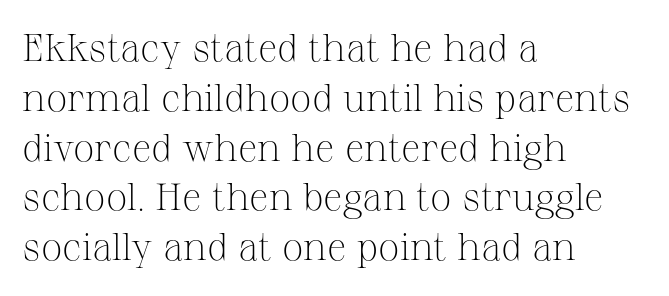
{"serif": "yes", "italic": "no", "bold": "no", "weight": "light", "width": "normal", "stroke_contrast": "medium", "x_height": "medium", "monospaced": "no", "underline": "no", "align": "left", "line_spacing": "normal", "line_spacing_ratio": 1.31, "letter_spacing": "normal", "letter_spacing_em": 0.0, "glyph_px": 38}
